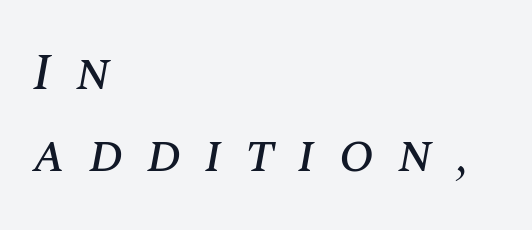
The image shows 52 px text type, italic (leaning right); set left-aligned, normal line spacing (1.58x), unusually wide letter spacing (+0.45 em), not underlined; medium stroke contrast and a large x-height.
